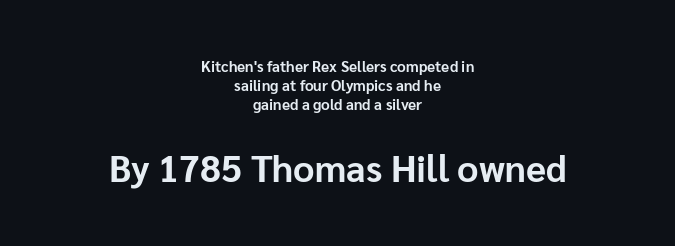
Q: Is the text bold? A: Yes.
Q: Is the text italic (slanted)? A: No, it is upright.
Q: Is the typeface a serif or a sans-serif typeface? A: Sans-serif.
Q: Is the text underlined? A: No.
Q: How is the paragraph aligned? A: Centered.
Q: Is the spacing between letters normal or unusually wide? A: Normal.
Q: Is the spacing between lines tight, normal or loose? A: Normal.
Q: Which block of text is set in a larger size, the first (top) or the second (bottom)? A: The second (bottom) one.
Q: Width (condensed, normal, or wide)? A: Normal.
Q: Stroke contrast? A: Low.
Q: x-height? A: Medium.
Q: Monospaced? A: No.
